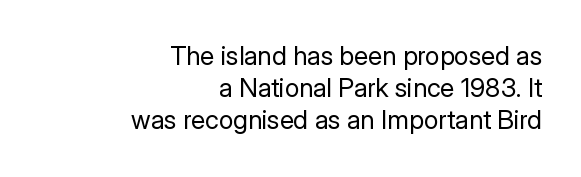
{"italic": "no", "bold": "no", "underline": "no", "align": "right", "line_spacing_ratio": 1.24, "letter_spacing": "normal", "letter_spacing_em": 0.0, "glyph_px": 26}
